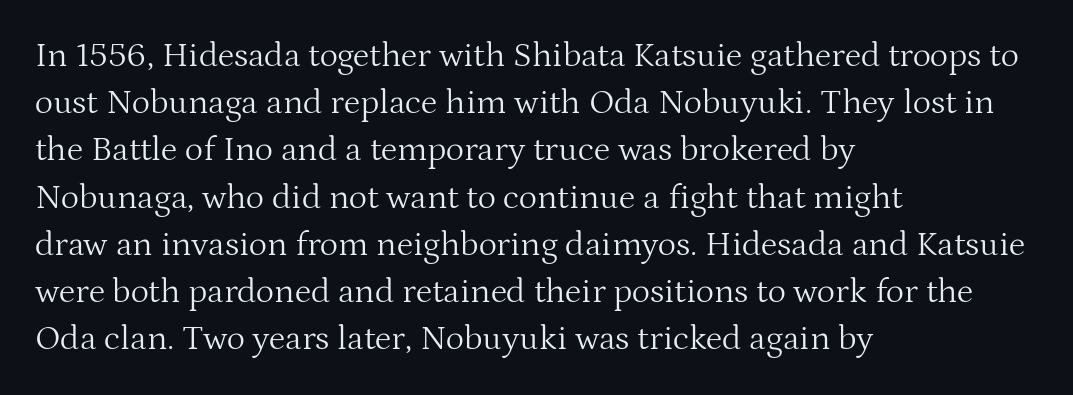
Bare-footed words on every line. The rendering uses natural spacing where letterforms have individual widths. The line-height multiplier appears to be the usual default. The glyphs in this specimen are seriffed. The lines are quadded left. The type sits square on the baseline with zero lean.
